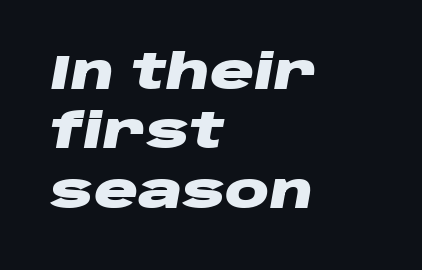
{"italic": "yes", "lean": "right", "slant_degrees": 10, "bold": "yes", "weight": "heavy", "width": "wide", "stroke_contrast": "low", "x_height": "large", "monospaced": "no", "underline": "no", "align": "left", "line_spacing_ratio": 1.21, "letter_spacing": "normal", "letter_spacing_em": 0.0, "glyph_px": 49}
